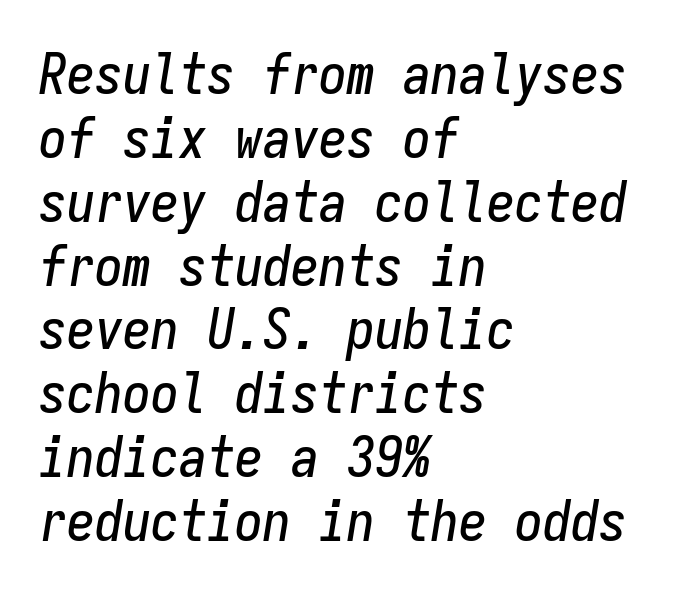
Q: Is the text italic (slanted)? A: Yes, it leans right by about 9 degrees.
Q: Is the text underlined? A: No.
Q: How is the paragraph aligned? A: Left-aligned.
Q: Is the spacing between letters normal or unusually wide? A: Normal.
Q: Is the spacing between lines tight, normal or loose? A: Tight.
Q: Width (condensed, normal, or wide)? A: Condensed.
Q: Stroke contrast? A: Low.
Q: x-height? A: Medium.
Q: Monospaced? A: Yes.
